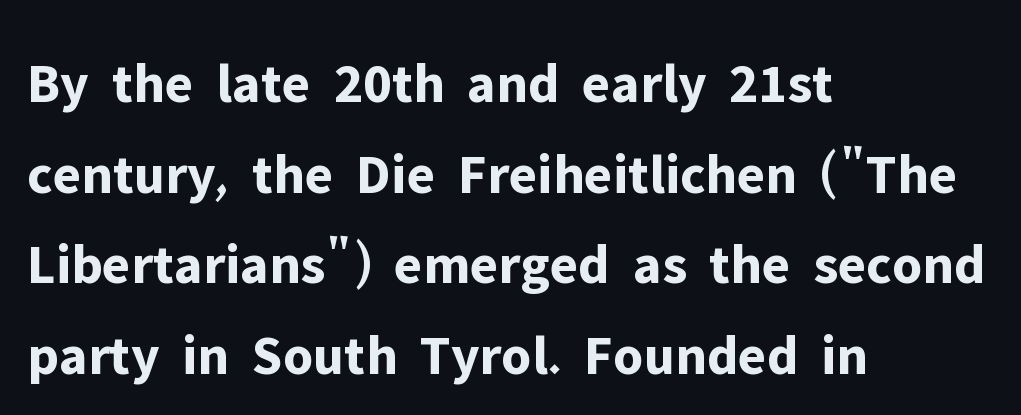
The characters look thick and weighty, a clear bold. The foot of each line stays bare and open. Examine the stroke ends and you'll find no serifs. Nope, not italic — everything's standing straight. A classic flush-left, rag-right setting is used for this passage.
